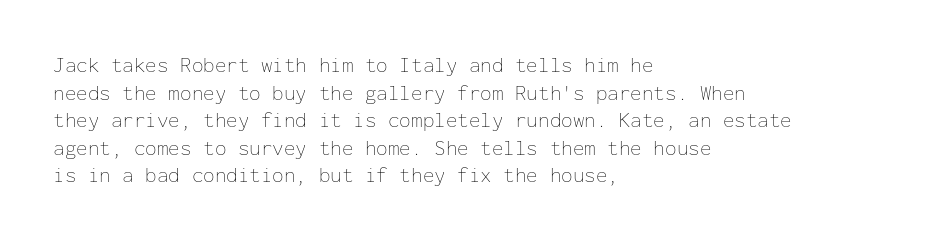
Teacher's note: observe the even left margin — that is flush-left alignment. The line texture is even and compact thanks to regular tracking. The lettering stays uniformly vertical, giving the passage a roman look. The baseline area is clear.
